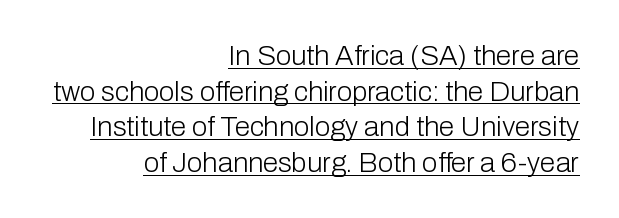
{"serif": "no", "italic": "no", "bold": "no", "weight": "light", "width": "normal", "stroke_contrast": "low", "x_height": "medium", "monospaced": "no", "underline": "yes", "align": "right", "line_spacing": "normal", "line_spacing_ratio": 1.27, "letter_spacing": "normal", "letter_spacing_em": 0.0, "glyph_px": 28}
